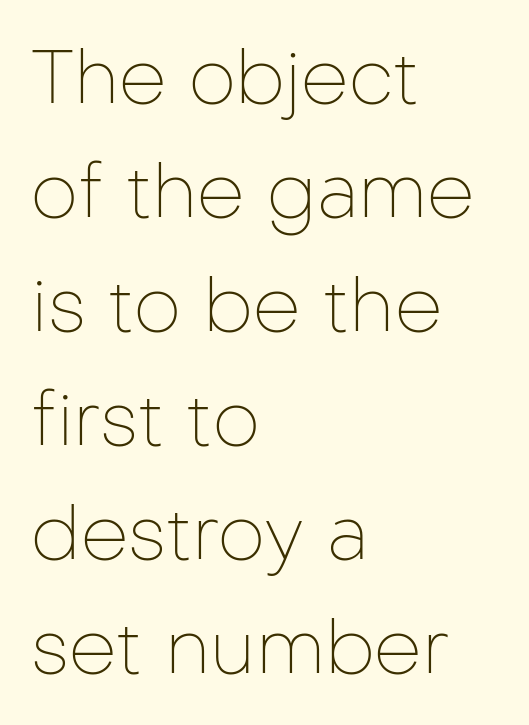
Q: Is the text bold? A: No.
Q: Is the text italic (slanted)? A: No, it is upright.
Q: Is the typeface a serif or a sans-serif typeface? A: Sans-serif.
Q: Is the text underlined? A: No.
Q: How is the paragraph aligned? A: Left-aligned.
Q: Is the spacing between letters normal or unusually wide? A: Normal.
Q: Is the spacing between lines tight, normal or loose? A: Normal.
Q: Width (condensed, normal, or wide)? A: Normal.
Q: Stroke contrast? A: Low.
Q: x-height? A: Medium.
Q: Monospaced? A: No.
